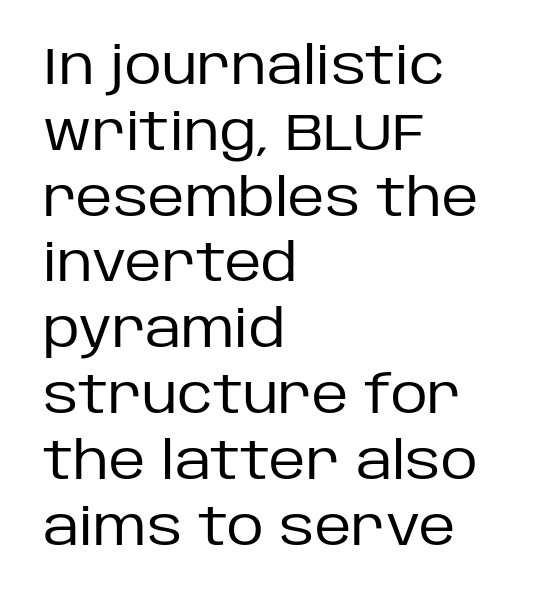
The line-height multiplier appears to be the usual default. The font's upright variant was chosen for this text. The horizontal fit of the characters is conventional and even. No letter is thick-stroked: the sample isn't bold.
